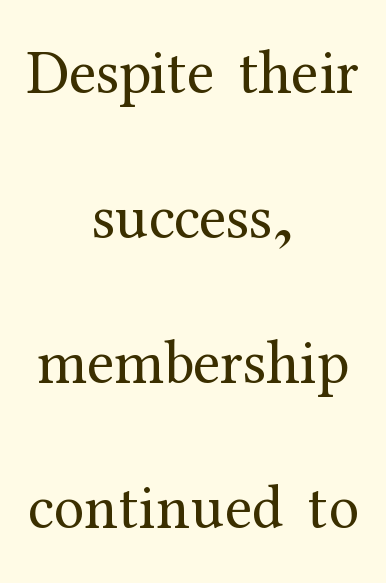
{"serif": "yes", "italic": "no", "bold": "no", "weight": "regular", "width": "normal", "stroke_contrast": "medium", "x_height": "medium", "monospaced": "no", "underline": "no", "align": "center", "line_spacing": "loose", "line_spacing_ratio": 2.34, "letter_spacing": "normal", "letter_spacing_em": 0.0, "glyph_px": 62}
